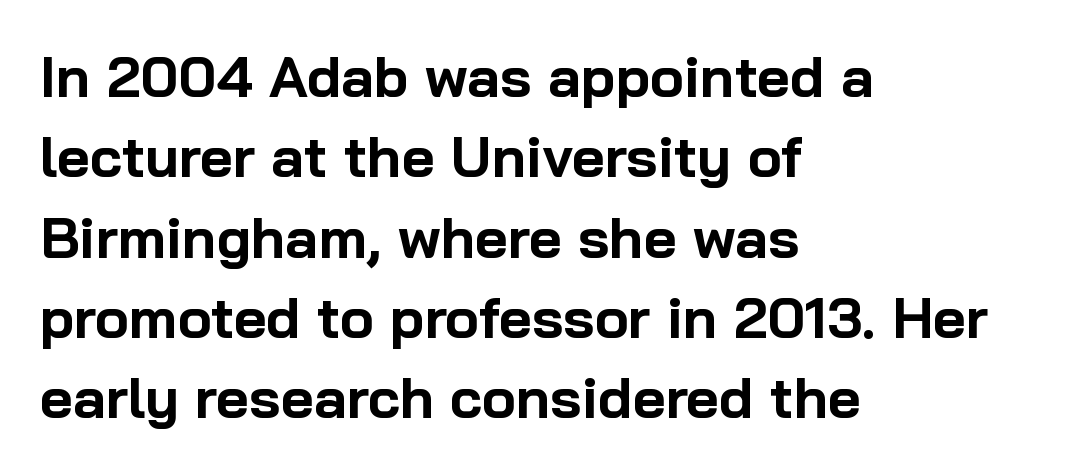
The space directly below the letters is spotless. Notice how thick the strokes are: this is what a full bold looks like. Serif or sans? Sans — the stroke terminals are bare. One-word summary of the alignment: left. A typesetter would call this proportional, since set widths differ per character. This sample uses plain, unmodified letter spacing.
